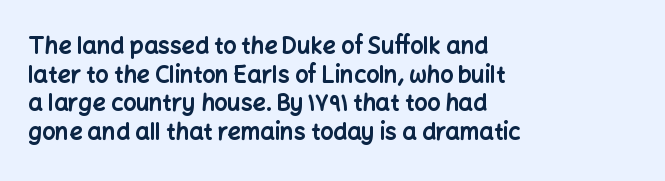
{"italic": "no", "bold": "yes", "underline": "no", "align": "left", "line_spacing_ratio": 1.24, "letter_spacing": "normal", "letter_spacing_em": 0.0, "glyph_px": 23}
